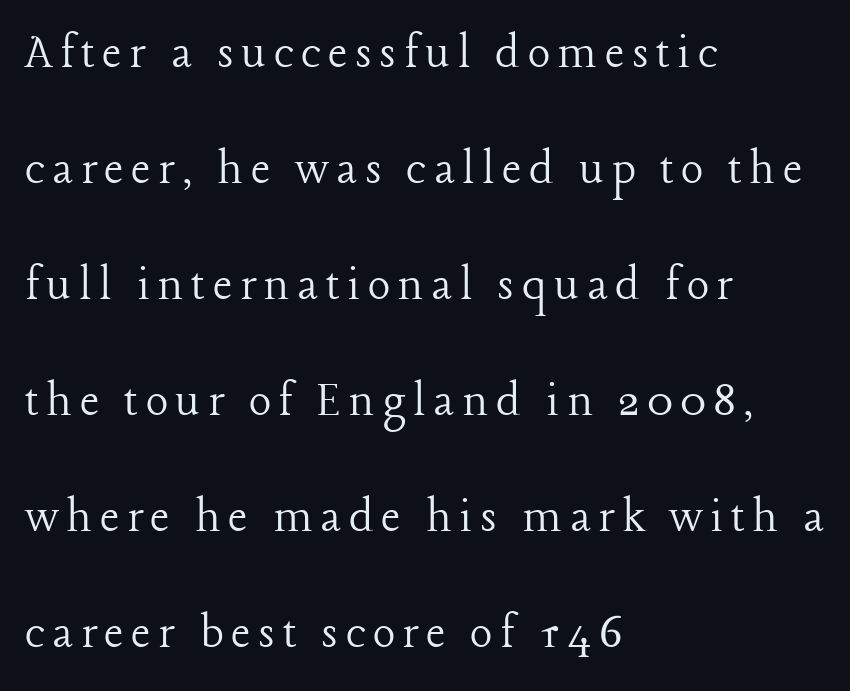
Q: Is the text bold? A: No.
Q: Is the text italic (slanted)? A: No, it is upright.
Q: Is the typeface a serif or a sans-serif typeface? A: Serif.
Q: Is the text underlined? A: No.
Q: How is the paragraph aligned? A: Left-aligned.
Q: Is the spacing between lines tight, normal or loose? A: Loose.
Q: Width (condensed, normal, or wide)? A: Normal.
Q: Stroke contrast? A: Low.
Q: x-height? A: Medium.
Q: Monospaced? A: No.
